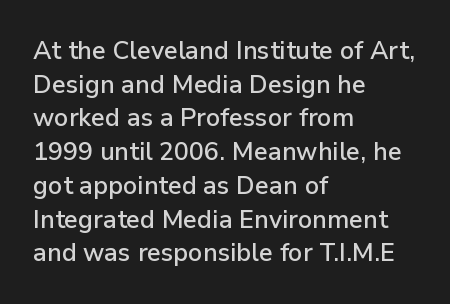
Q: Is the text italic (slanted)? A: No, it is upright.
Q: Is the text underlined? A: No.
Q: How is the paragraph aligned? A: Left-aligned.
Q: Is the spacing between letters normal or unusually wide? A: Normal.
Q: Is the spacing between lines tight, normal or loose? A: Normal.
